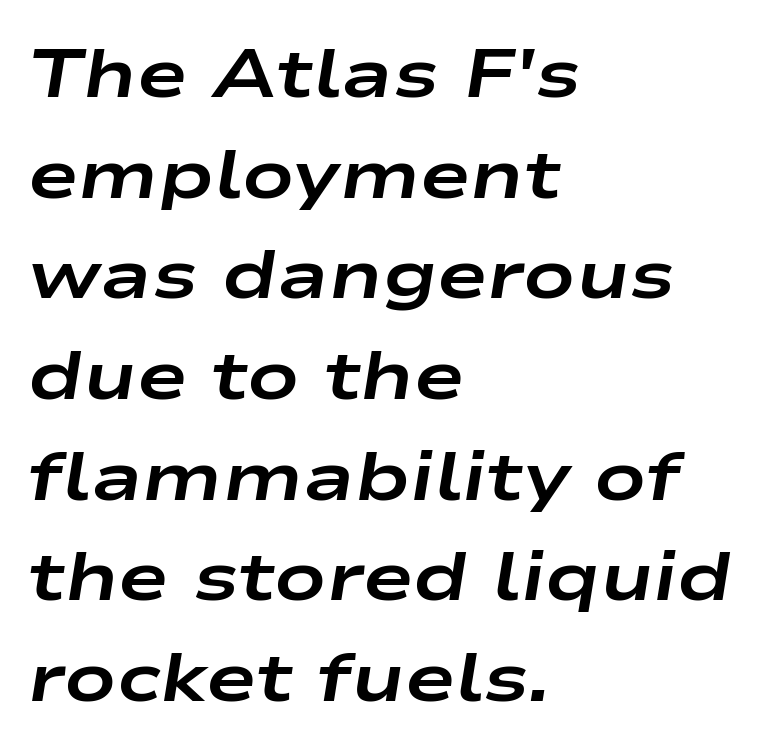
The image shows 68 px bold, wide type, italic (leaning right); set left-aligned, normal line spacing (1.48x), normal letter spacing, not underlined; low stroke contrast and a medium x-height.
